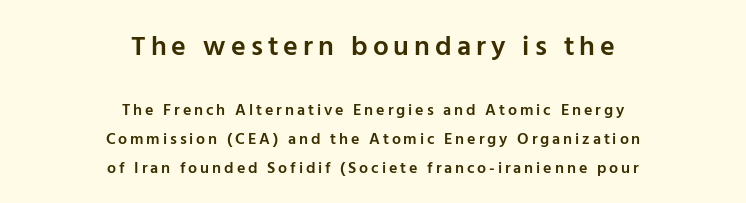
Q: Is the text bold? A: Semi-bold.
Q: Is the text italic (slanted)? A: No, it is upright.
Q: Is the typeface a serif or a sans-serif typeface? A: Sans-serif.
Q: Is the text underlined? A: No.
Q: How is the paragraph aligned? A: Centered.
Q: Which block of text is set in a larger size, the first (top) or the second (bottom)? A: The first (top) one.
Q: Width (condensed, normal, or wide)? A: Normal.
Q: Stroke contrast? A: Low.
Q: x-height? A: Medium.
Q: Monospaced? A: No.
